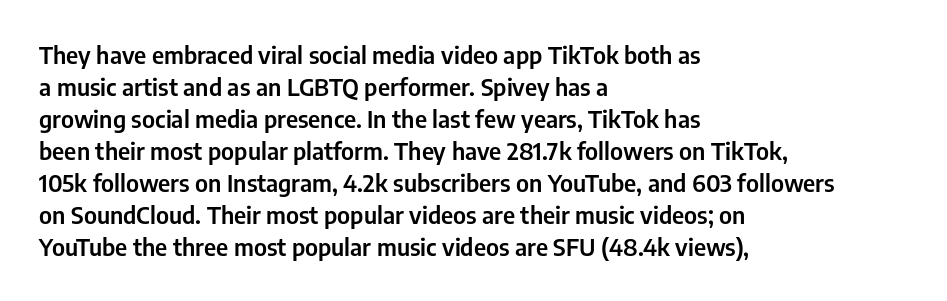
{"italic": "no", "underline": "no", "align": "left", "line_spacing": "normal", "line_spacing_ratio": 1.33, "letter_spacing": "normal", "letter_spacing_em": 0.0, "glyph_px": 24}
